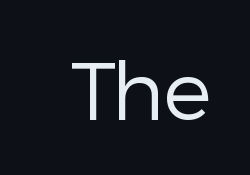
{"serif": "no", "italic": "no", "bold": "no", "weight": "regular", "width": "normal", "stroke_contrast": "low", "x_height": "medium", "monospaced": "no", "underline": "no", "letter_spacing": "normal", "letter_spacing_em": 0.0, "glyph_px": 80}
